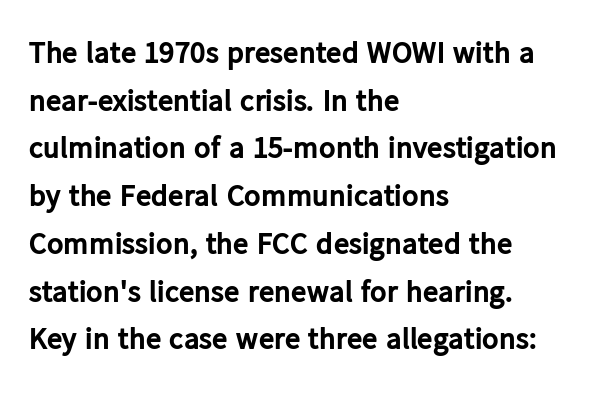
Q: Is the text bold? A: Yes.
Q: Is the text italic (slanted)? A: No, it is upright.
Q: Is the typeface a serif or a sans-serif typeface? A: Sans-serif.
Q: Is the text underlined? A: No.
Q: How is the paragraph aligned? A: Left-aligned.
Q: Is the spacing between letters normal or unusually wide? A: Normal.
Q: Is the spacing between lines tight, normal or loose? A: Normal.
Q: Width (condensed, normal, or wide)? A: Normal.
Q: Stroke contrast? A: Low.
Q: x-height? A: Medium.
Q: Monospaced? A: No.
